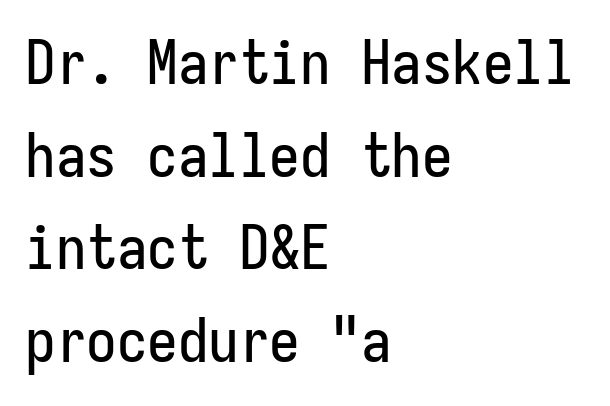
Font category for this specimen: sans-serif. Has an underline been added? It has not. Line spacing here is normal. Ordinary non-slanted type is in use. This rendering leaves character spacing at its baseline value. Visually the block forms a straight wall on the left and a jagged coastline on the right.
